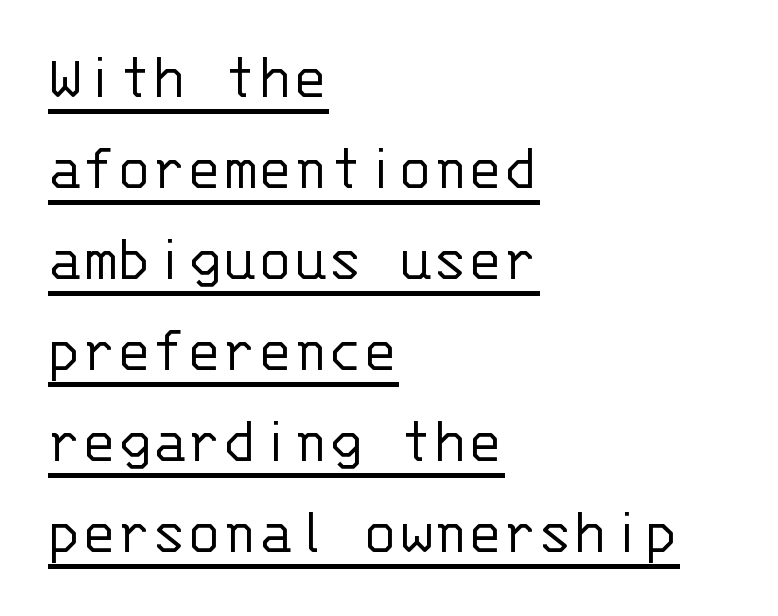
Q: Is the text bold? A: No.
Q: Is the text italic (slanted)? A: No, it is upright.
Q: Is the typeface a serif or a sans-serif typeface? A: Sans-serif.
Q: Is the text underlined? A: Yes.
Q: How is the paragraph aligned? A: Left-aligned.
Q: Is the spacing between letters normal or unusually wide? A: Normal.
Q: Is the spacing between lines tight, normal or loose? A: Normal.
Q: Width (condensed, normal, or wide)? A: Normal.
Q: Stroke contrast? A: Low.
Q: x-height? A: Large.
Q: Monospaced? A: Yes.
